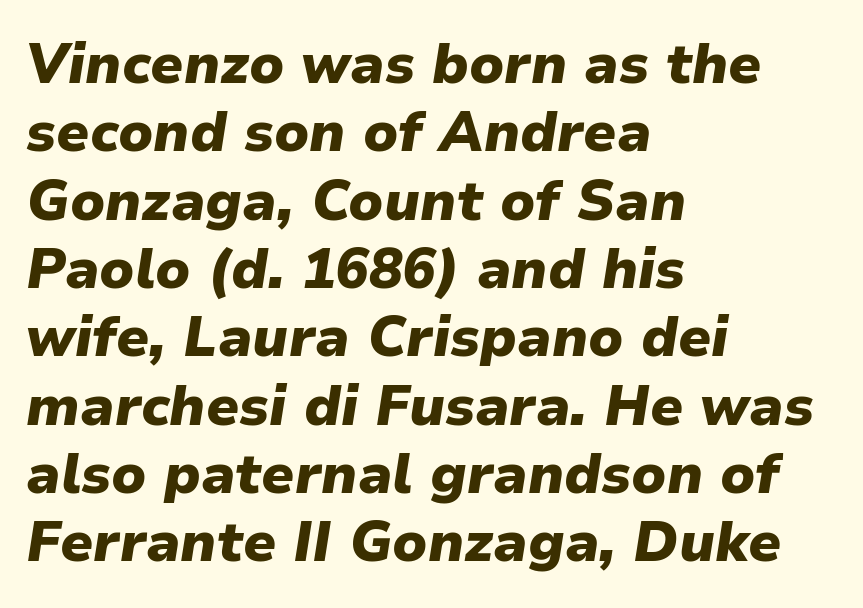
Look at the stroke-to-counter ratio: heavy, a bold. Each letter keeps its own natural width here, so spacing adapts to shape. Quick note: underline off. The compositor pushed each line to the left boundary.
